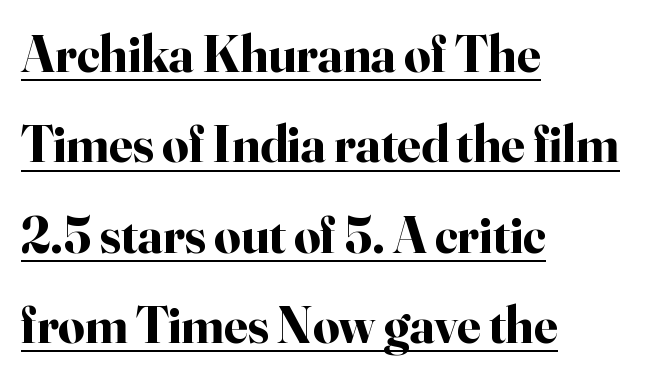
The image shows 52 px bold serif type, upright; set left-aligned, line spacing 1.74x, normal letter spacing, underlined; high stroke contrast and a small x-height.
